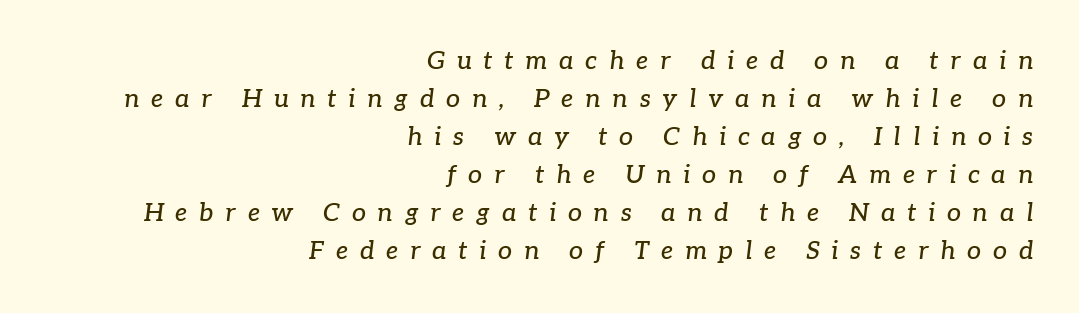
This sample uses expanded letter spacing, leaving extra air between glyphs. The letters are slanted; this is an italic face. Anything drawn beneath the words? Only blank space. Leading: standard. Which margin do the lines hug? The right one — the left edge is uneven.
